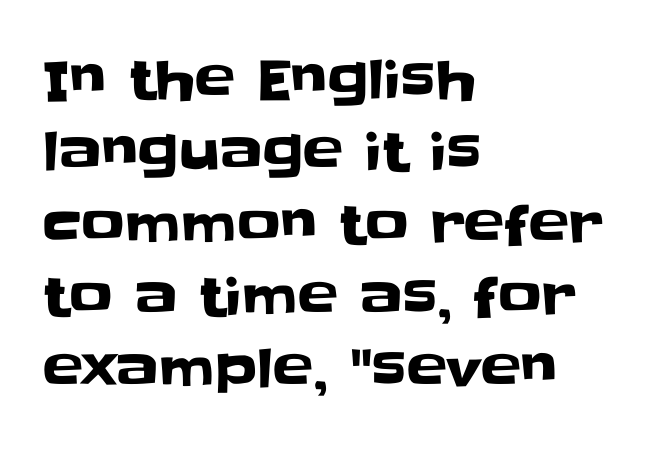
A typesetter would call this proportional, since set widths differ per character. The rendering uses a moderate line-height, typical for paragraphs. Lines of text with bare space underneath. Upright lettering throughout.
